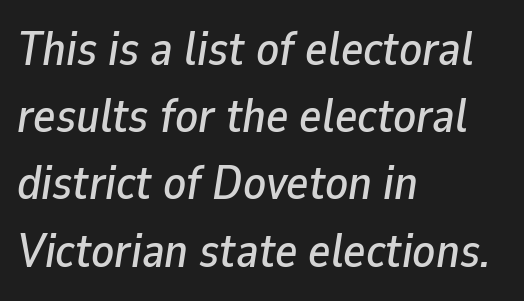
The image shows 47 px text type, italic (leaning right); set left-aligned, normal line spacing (1.43x), normal letter spacing, not underlined; low stroke contrast and a medium x-height.
